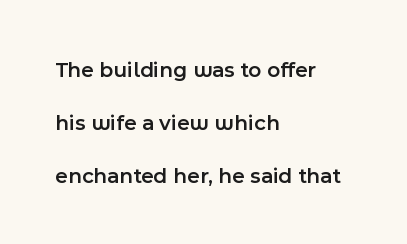
The image shows 22 px text type, upright; set left-aligned, loose line spacing (2.4x), normal letter spacing, not underlined.
